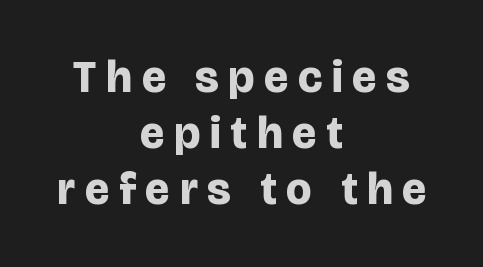
Q: Is the text bold? A: Yes.
Q: Is the text italic (slanted)? A: No, it is upright.
Q: Is the typeface a serif or a sans-serif typeface? A: Sans-serif.
Q: Is the text underlined? A: No.
Q: How is the paragraph aligned? A: Centered.
Q: Is the spacing between letters normal or unusually wide? A: Unusually wide.
Q: Width (condensed, normal, or wide)? A: Normal.
Q: Stroke contrast? A: Low.
Q: x-height? A: Large.
Q: Monospaced? A: No.
